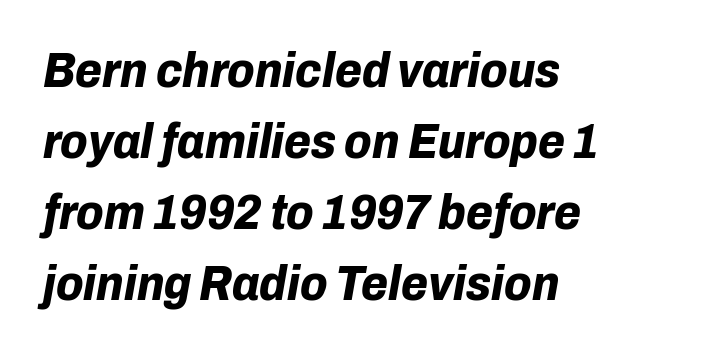
{"italic": "yes", "lean": "right", "slant_degrees": 10, "bold": "yes", "weight": "bold", "width": "normal", "stroke_contrast": "low", "x_height": "medium", "monospaced": "no", "underline": "no", "align": "left", "line_spacing": "normal", "line_spacing_ratio": 1.45, "letter_spacing": "normal", "letter_spacing_em": 0.0, "glyph_px": 49}
